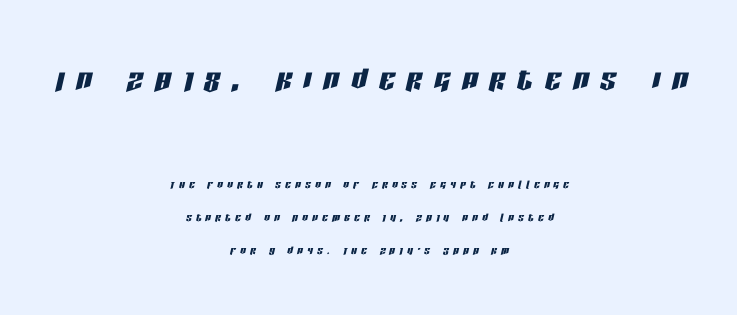
{"italic": "yes", "lean": "right", "slant_degrees": 13, "width": "condensed", "stroke_contrast": "low", "x_height": "large", "monospaced": "no", "underline": "no", "align": "center", "line_spacing": "loose", "line_spacing_ratio": 2.34, "letter_spacing": "wide", "letter_spacing_em": 0.31, "larger_block": "first", "size_ratio": 2.79, "glyph_px": 39}
